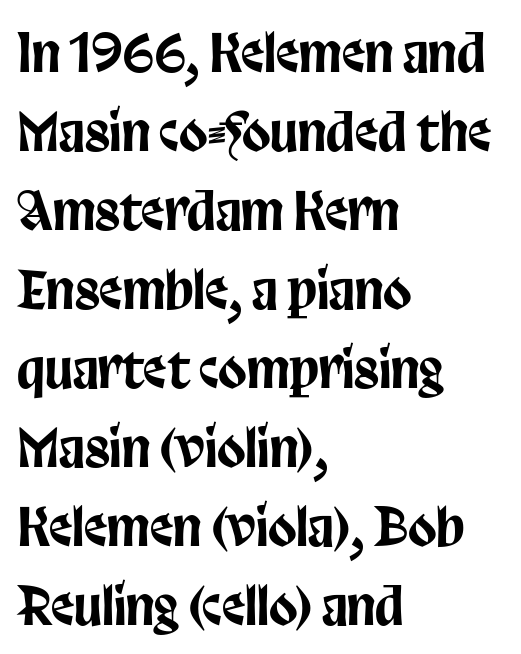
A bare baseline throughout the passage. The space between consecutive lines is moderate. A typesetter would call this zero additional tracking. The letters stand upright; this is a roman face.
